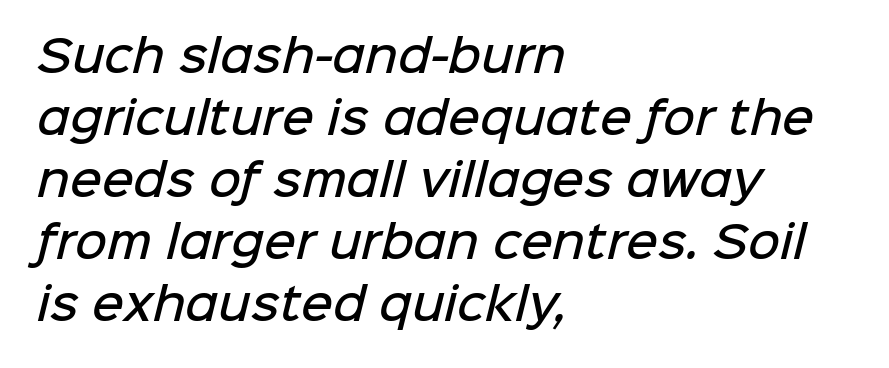
Q: Is the text bold? A: Semi-bold.
Q: Is the typeface a serif or a sans-serif typeface? A: Sans-serif.
Q: Is the text underlined? A: No.
Q: How is the paragraph aligned? A: Left-aligned.
Q: Is the spacing between letters normal or unusually wide? A: Normal.
Q: Is the spacing between lines tight, normal or loose? A: Normal.
Q: Width (condensed, normal, or wide)? A: Normal.
Q: Stroke contrast? A: Low.
Q: x-height? A: Medium.
Q: Monospaced? A: No.
